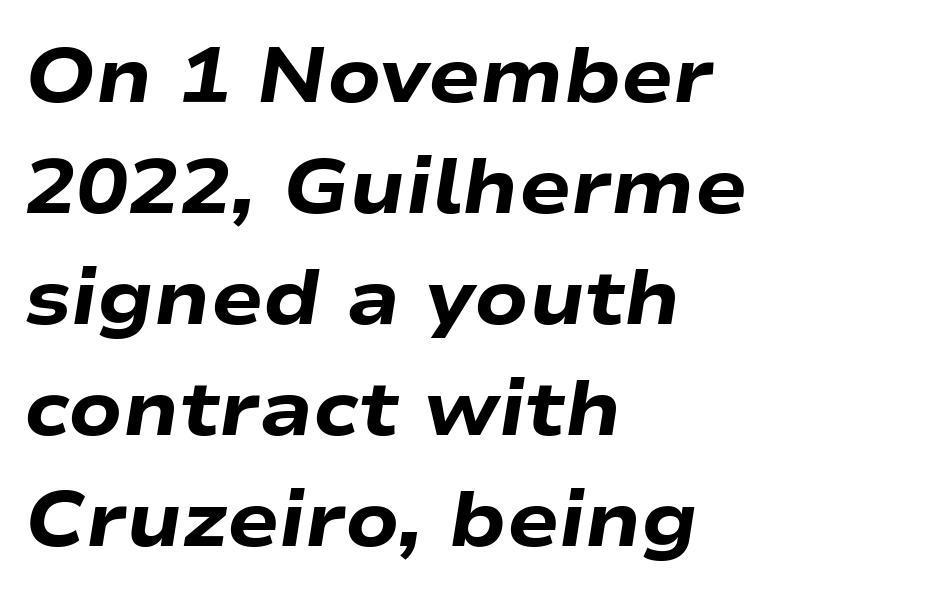
{"italic": "yes", "lean": "right", "slant_degrees": 9, "bold": "yes", "weight": "heavy", "width": "wide", "stroke_contrast": "low", "x_height": "medium", "monospaced": "no", "underline": "no", "align": "left", "line_spacing": "normal", "line_spacing_ratio": 1.44, "letter_spacing": "normal", "letter_spacing_em": 0.0, "glyph_px": 77}
